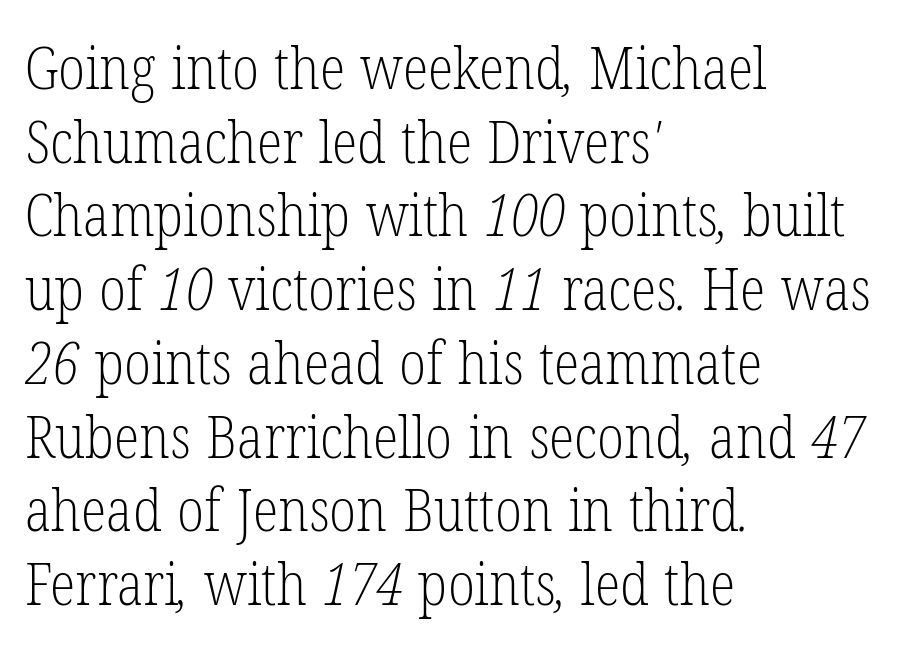
{"serif": "yes", "bold": "no", "weight": "light", "width": "condensed", "stroke_contrast": "low", "x_height": "medium", "monospaced": "no", "underline": "no", "align": "left", "line_spacing": "normal", "line_spacing_ratio": 1.25, "letter_spacing": "normal", "letter_spacing_em": 0.0, "glyph_px": 59}
